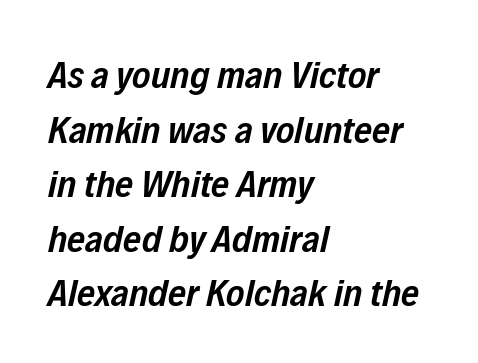
Glance below the letters and you will spot only blank space. All the whitespace from short lines collects on the right. Do the characters align in a grid? No, the font is proportional. Designer's note — italics engaged. Does extra space separate the letters? No, they use regular spacing. Normally led — the rows are evenly, conventionally spaced.
